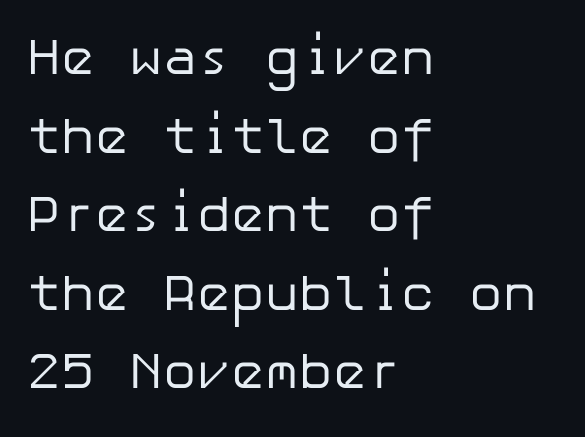
You can tell it's not italic because the verticals are truly vertical. Is this a sans? Yes — the strokes have no serifs. Regarding leading, the lines here are spaced in the standard way. Bold? No — there's no thickening of the strokes.
